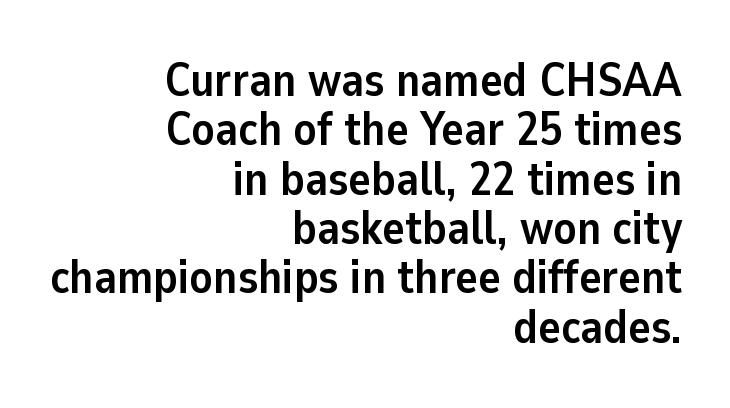
The image shows 47 px semibold sans-serif type, upright; set right-aligned, tight line spacing (1.05x), normal letter spacing, not underlined; low stroke contrast and a medium x-height.
